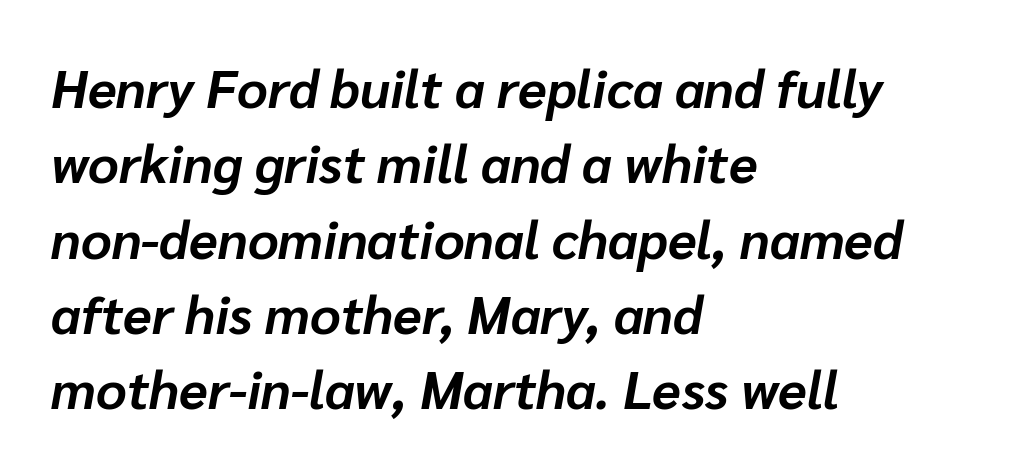
Q: Is the text bold? A: Yes.
Q: Is the text italic (slanted)? A: Yes, it leans right by about 10 degrees.
Q: Is the text underlined? A: No.
Q: How is the paragraph aligned? A: Left-aligned.
Q: Is the spacing between letters normal or unusually wide? A: Normal.
Q: Is the spacing between lines tight, normal or loose? A: Normal.
Q: Width (condensed, normal, or wide)? A: Normal.
Q: Stroke contrast? A: Low.
Q: x-height? A: Medium.
Q: Monospaced? A: No.
